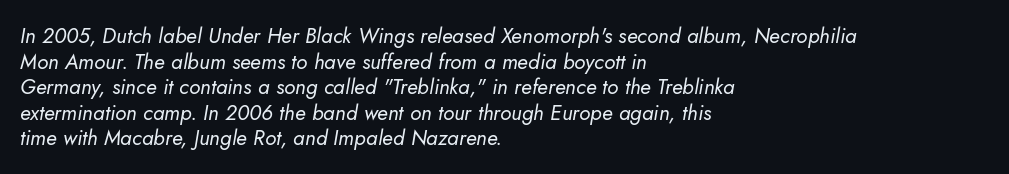
On a weight scale, this lands at 450 or below. Words appear dense and cohesive because spacing is normal. This sample uses an oblique cut, with every glyph tilted off the vertical. All the whitespace from short lines collects on the right.
